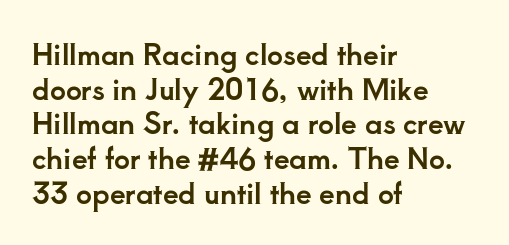
Q: Is the text italic (slanted)? A: No, it is upright.
Q: Is the typeface a serif or a sans-serif typeface? A: Serif.
Q: Is the text underlined? A: No.
Q: How is the paragraph aligned? A: Left-aligned.
Q: Is the spacing between letters normal or unusually wide? A: Normal.
Q: Width (condensed, normal, or wide)? A: Normal.
Q: Stroke contrast? A: Low.
Q: x-height? A: Small.
Q: Monospaced? A: No.
